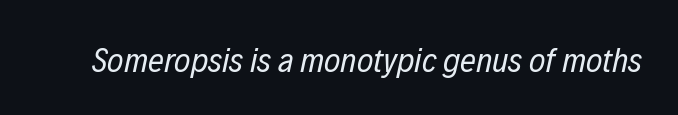
The image shows 35 px regular-weight, condensed type, italic (leaning right); set normal letter spacing, not underlined; low stroke contrast and a medium x-height.
